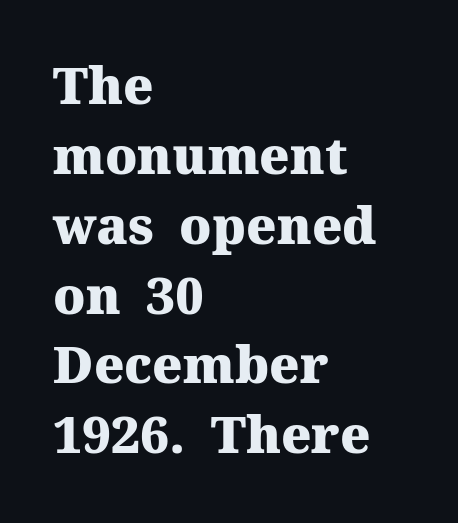
{"serif": "yes", "italic": "no", "bold": "yes", "weight": "heavy", "width": "normal", "stroke_contrast": "medium", "x_height": "medium", "monospaced": "no", "underline": "no", "align": "left", "line_spacing": "normal", "line_spacing_ratio": 1.37, "letter_spacing": "normal", "letter_spacing_em": 0.0, "glyph_px": 51}
